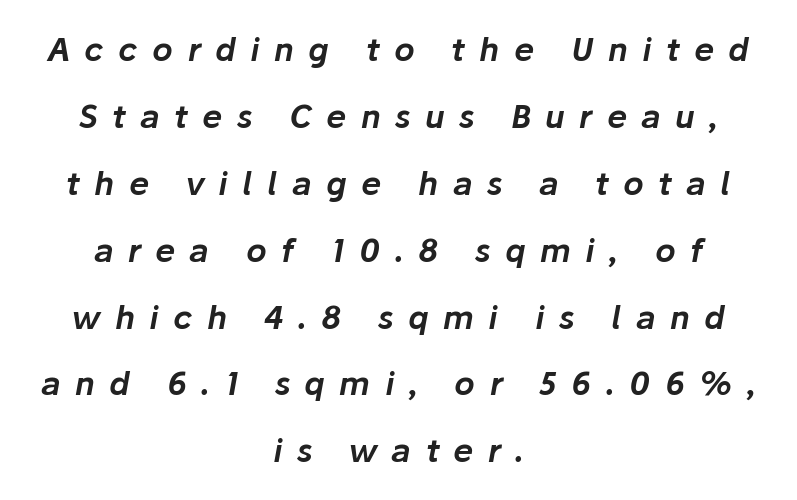
The image shows 32 px text type, italic (leaning right); set centered, loose line spacing (2.09x), unusually wide letter spacing (+0.45 em), not underlined; low stroke contrast and a medium x-height.
